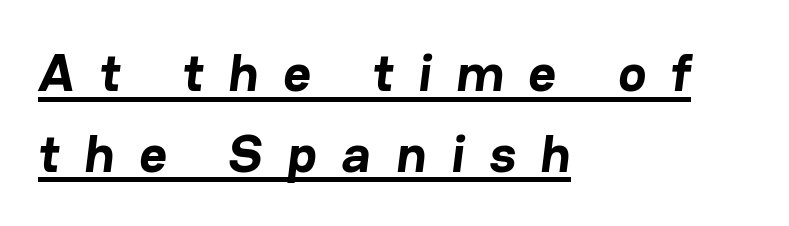
The ragged edge is on the right, which tells us the setting is flush left. Typographic density is high because the face is bold. The sample's only ornament is a line tracing under the words. Does extra space separate the letters? Yes, quite a lot of it. Proportional: the letters do not fall into vertical columns.
